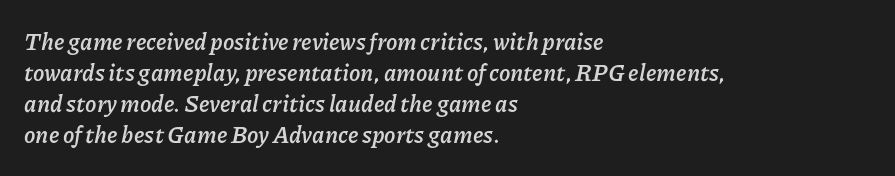
{"italic": "yes", "lean": "right", "slant_degrees": 11, "bold": "yes", "underline": "no", "align": "left", "line_spacing": "normal", "line_spacing_ratio": 1.35, "letter_spacing": "normal", "letter_spacing_em": 0.0, "glyph_px": 23}
